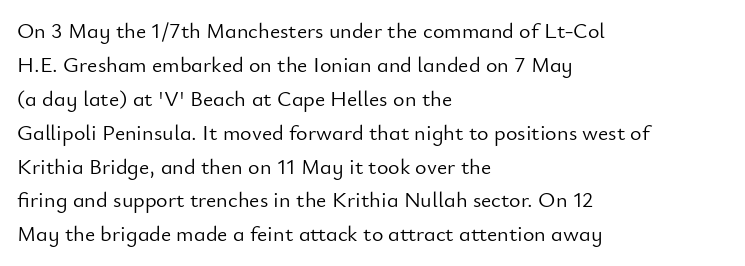
Q: Is the text bold? A: No.
Q: Is the text italic (slanted)? A: No, it is upright.
Q: Is the text underlined? A: No.
Q: How is the paragraph aligned? A: Left-aligned.
Q: Is the spacing between letters normal or unusually wide? A: Normal.
Q: Is the spacing between lines tight, normal or loose? A: Normal.
